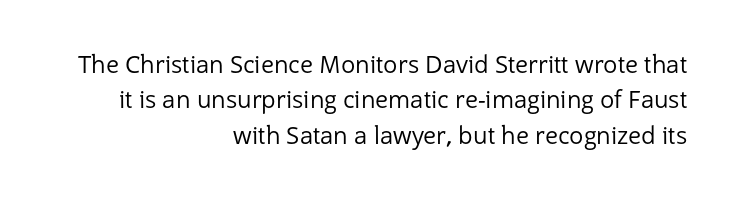
Q: Is the text bold? A: No.
Q: Is the text italic (slanted)? A: No, it is upright.
Q: Is the text underlined? A: No.
Q: How is the paragraph aligned? A: Right-aligned.
Q: Is the spacing between letters normal or unusually wide? A: Normal.
Q: Is the spacing between lines tight, normal or loose? A: Normal.
